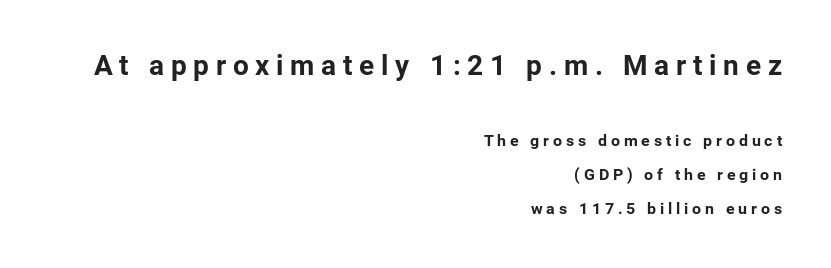
The earlier block is typeset at a bigger size than the later block. The passage shown is emphatically bold. Only glyphs here, with clear space below each row. Summary of vertical rhythm: relaxed, with wide interline spacing.
